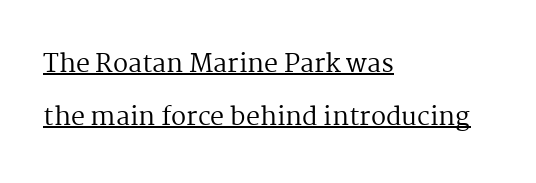
{"italic": "no", "bold": "no", "underline": "yes", "align": "left", "line_spacing": "loose", "line_spacing_ratio": 2.11, "letter_spacing": "normal", "letter_spacing_em": 0.0, "glyph_px": 25}
